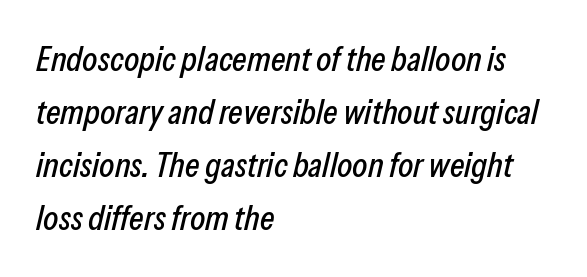
The image shows 35 px condensed type, italic (leaning right); set left-aligned, normal line spacing (1.51x), normal letter spacing, not underlined; low stroke contrast and a medium x-height.
